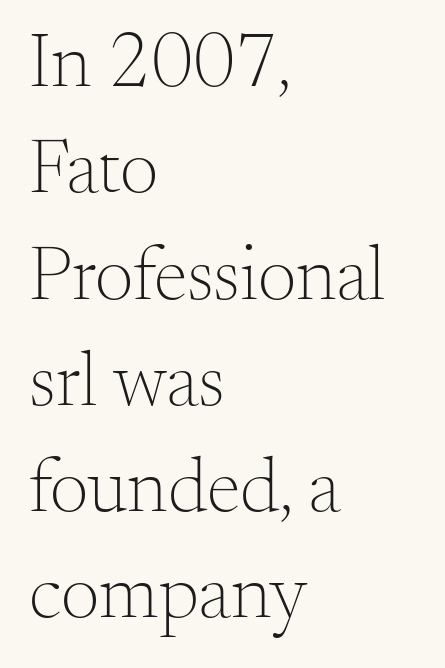
Students, observe: this is what conventionally led text looks like. The font's upright variant was chosen for this text. Do the characters align in a grid? No, the font is proportional. Tracking value appears to be zero — textbook default spacing. The weight tops out at a normal text grade. Alignment: flush left.
